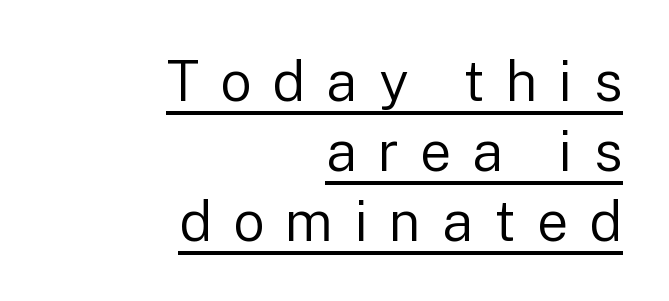
{"serif": "no", "italic": "no", "bold": "no", "weight": "regular", "width": "normal", "stroke_contrast": "low", "x_height": "medium", "monospaced": "no", "underline": "yes", "align": "right", "line_spacing": "normal", "line_spacing_ratio": 1.25, "letter_spacing": "wide", "letter_spacing_em": 0.37, "glyph_px": 56}
